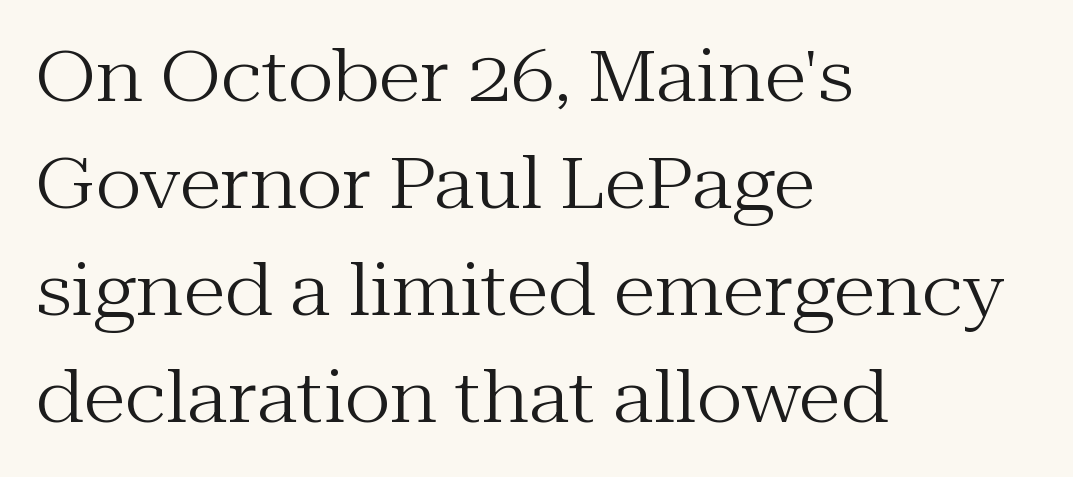
The image shows 70 px regular-weight serif type, upright; set left-aligned, normal line spacing (1.53x), normal letter spacing, not underlined; medium stroke contrast and a medium x-height.
